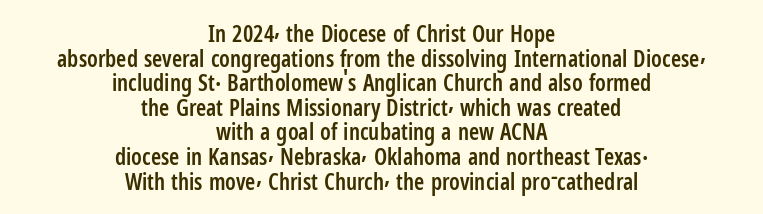
The image shows 23 px text type, upright; set centered, tight line spacing (1.07x), normal letter spacing, not underlined.
